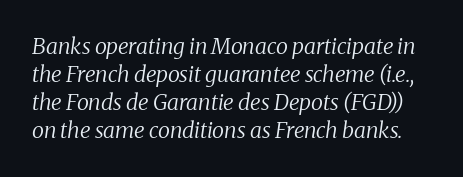
Counters stay open thanks to moderate or lighter strokes. Nobody drew a line under any word here. If you measured baseline to baseline, you'd find a middling distance. Observe the ordinary spacing: letters are neighbours, not strangers. Rendered with sloped, italic letterforms.
